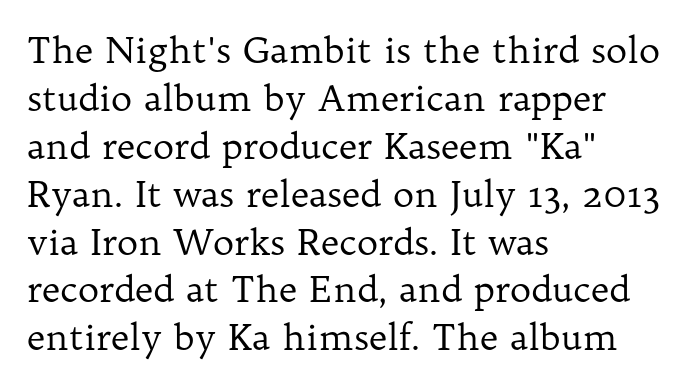
The passage shown is typeset with a serif family. Typeset ragged right — the left edge is the straight one. You could not count columns in this text — the font is proportionally spaced. No chunkiness to these letters — they're not bold. Short note: letters normally spaced.
